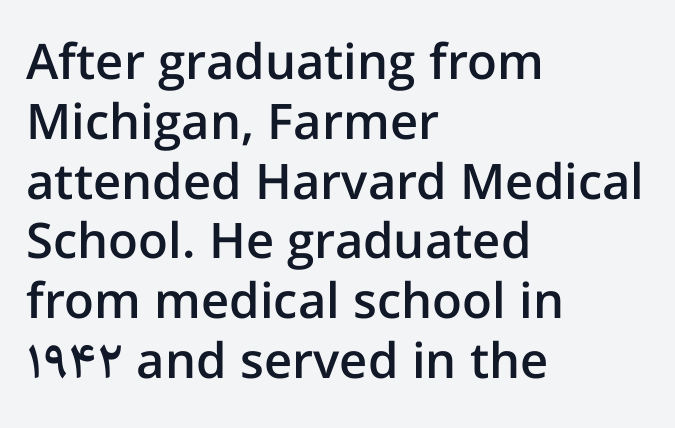
{"serif": "no", "italic": "no", "bold": "semi", "weight": "semibold", "width": "normal", "stroke_contrast": "low", "x_height": "medium", "monospaced": "no", "underline": "no", "align": "left", "line_spacing_ratio": 1.22, "letter_spacing": "normal", "letter_spacing_em": 0.0, "glyph_px": 49}
